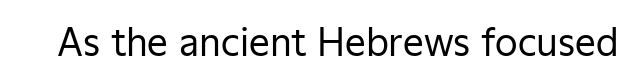
{"serif": "no", "italic": "no", "bold": "no", "weight": "regular", "width": "normal", "stroke_contrast": "low", "x_height": "medium", "monospaced": "no", "underline": "no", "letter_spacing": "normal", "letter_spacing_em": 0.0, "glyph_px": 37}
